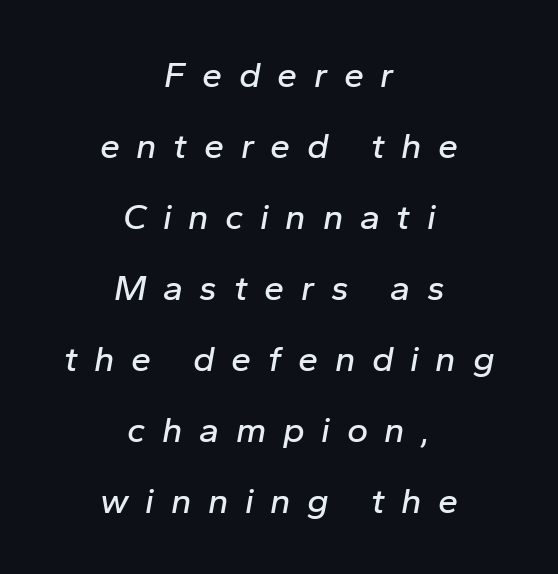
The image shows 36 px text type, italic (leaning right); set centered, loose line spacing (1.97x), unusually wide letter spacing (+0.46 em), not underlined; low stroke contrast and a medium x-height.
